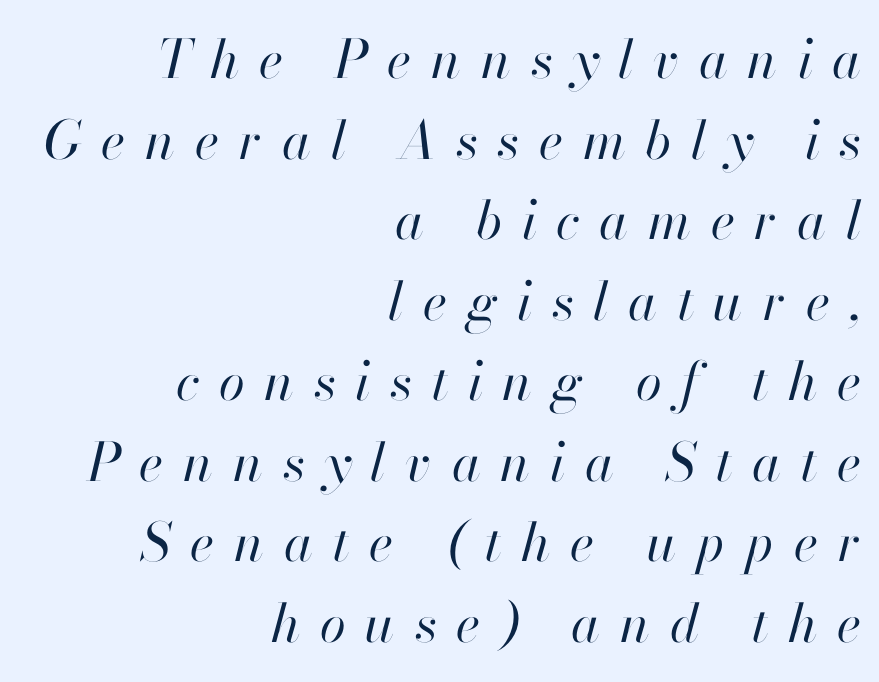
Q: Is the text bold? A: No.
Q: Is the text italic (slanted)? A: Yes, it leans right by about 13 degrees.
Q: Is the text underlined? A: No.
Q: How is the paragraph aligned? A: Right-aligned.
Q: Is the spacing between letters normal or unusually wide? A: Unusually wide.
Q: Is the spacing between lines tight, normal or loose? A: Normal.
Q: Width (condensed, normal, or wide)? A: Normal.
Q: Stroke contrast? A: High.
Q: x-height? A: Small.
Q: Monospaced? A: No.
